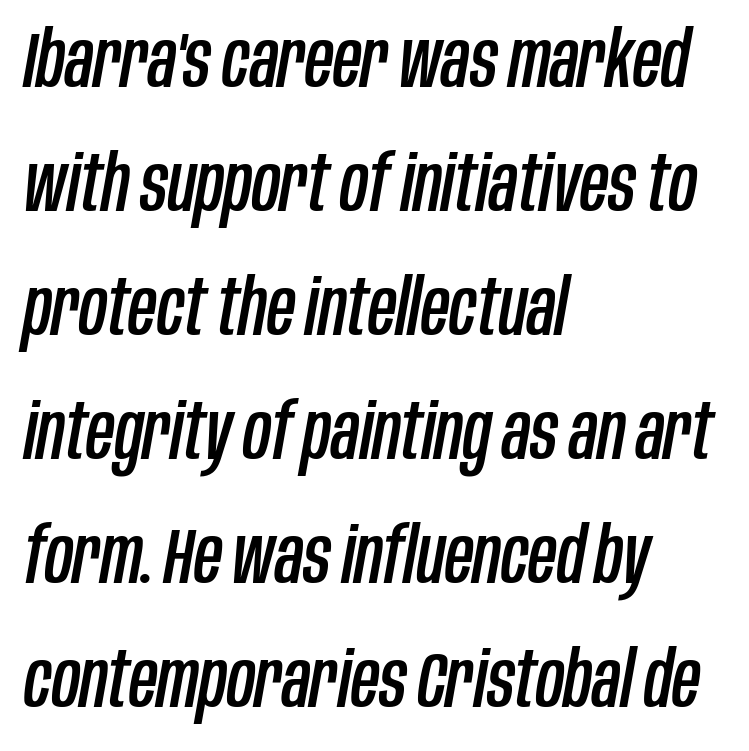
The image shows 78 px condensed type, italic (leaning right); set left-aligned, normal line spacing (1.59x), normal letter spacing, not underlined; low stroke contrast and a large x-height.
